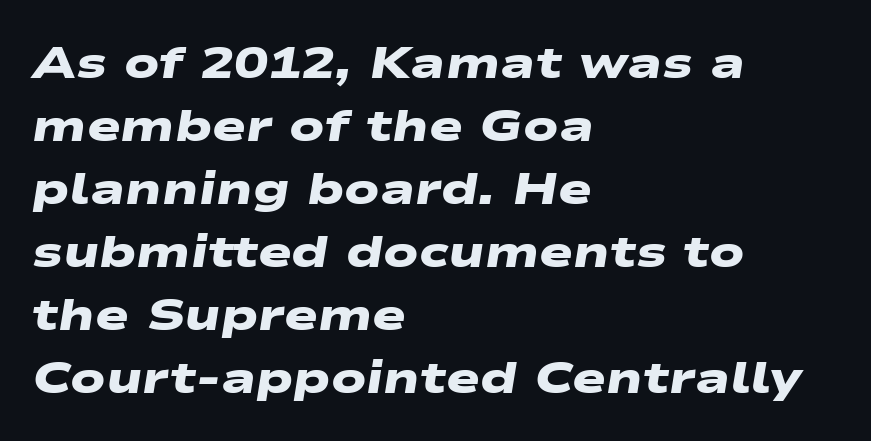
The image shows 45 px heavy, wide sans-serif type; set left-aligned, normal line spacing (1.4x), normal letter spacing, not underlined; low stroke contrast and a medium x-height.
